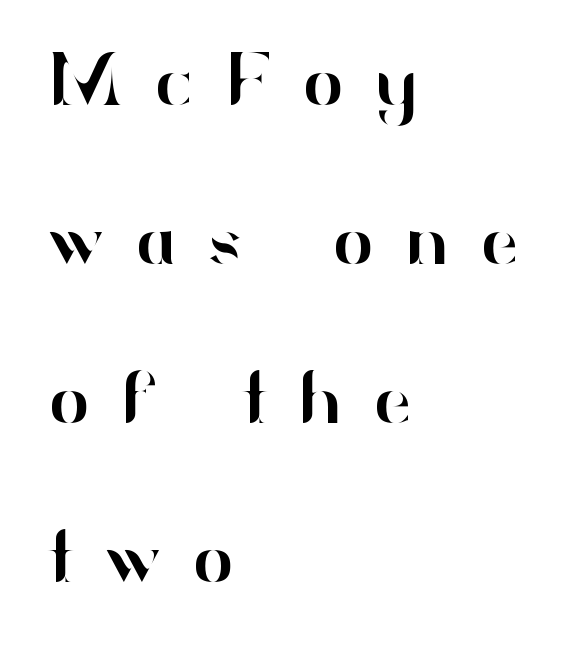
Q: Is the text italic (slanted)? A: No, it is upright.
Q: Is the typeface a serif or a sans-serif typeface? A: Sans-serif.
Q: Is the text underlined? A: No.
Q: How is the paragraph aligned? A: Left-aligned.
Q: Is the spacing between letters normal or unusually wide? A: Unusually wide.
Q: Is the spacing between lines tight, normal or loose? A: Loose.
Q: Width (condensed, normal, or wide)? A: Normal.
Q: Stroke contrast? A: High.
Q: x-height? A: Small.
Q: Monospaced? A: No.
